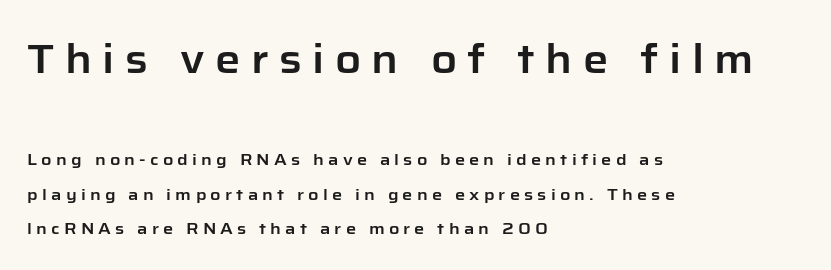
{"serif": "no", "italic": "no", "width": "normal", "stroke_contrast": "low", "x_height": "medium", "monospaced": "no", "underline": "no", "align": "left", "line_spacing": "loose", "line_spacing_ratio": 2.17, "letter_spacing": "wide", "letter_spacing_em": 0.26, "larger_block": "first", "size_ratio": 2.5, "glyph_px": 40}
